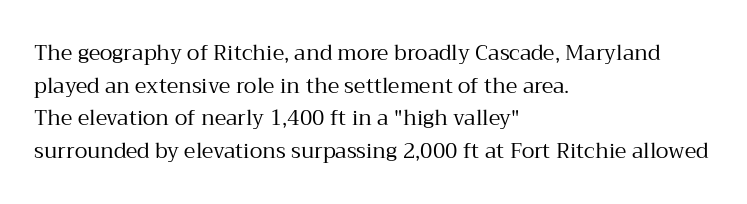
Q: Is the text bold? A: No.
Q: Is the text italic (slanted)? A: No, it is upright.
Q: Is the text underlined? A: No.
Q: How is the paragraph aligned? A: Left-aligned.
Q: Is the spacing between letters normal or unusually wide? A: Normal.
Q: Is the spacing between lines tight, normal or loose? A: Normal.
